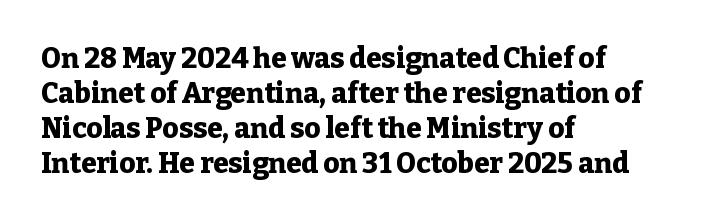
The paragraph has a hard left edge and a soft right edge. Compared with an ordinary text face, these strokes are far heavier — a full bold. Reading down the column, the eye jumps a familiar distance to each next line. Unmarked baselines from the first word to the last.
